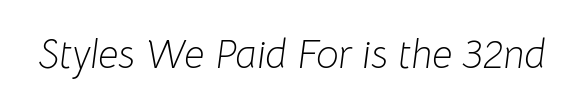
Q: Is the text bold? A: No.
Q: Is the text italic (slanted)? A: Yes, it leans right by about 8 degrees.
Q: Is the text underlined? A: No.
Q: Is the spacing between letters normal or unusually wide? A: Normal.
Q: Width (condensed, normal, or wide)? A: Normal.
Q: Stroke contrast? A: Low.
Q: x-height? A: Medium.
Q: Monospaced? A: No.
